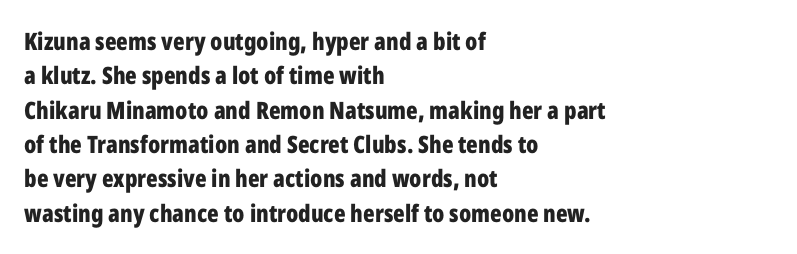
Q: Is the text bold? A: Yes.
Q: Is the text italic (slanted)? A: No, it is upright.
Q: Is the text underlined? A: No.
Q: How is the paragraph aligned? A: Left-aligned.
Q: Is the spacing between letters normal or unusually wide? A: Normal.
Q: Is the spacing between lines tight, normal or loose? A: Normal.
